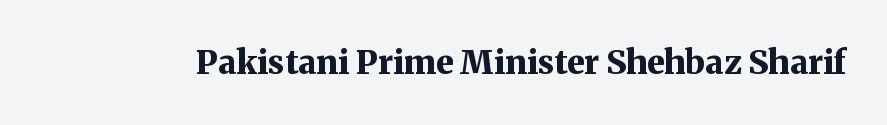
Q: Is the text bold? A: Yes.
Q: Is the text italic (slanted)? A: No, it is upright.
Q: Is the typeface a serif or a sans-serif typeface? A: Serif.
Q: Is the text underlined? A: No.
Q: Is the spacing between letters normal or unusually wide? A: Normal.
Q: Width (condensed, normal, or wide)? A: Normal.
Q: Stroke contrast? A: Medium.
Q: x-height? A: Medium.
Q: Monospaced? A: No.
